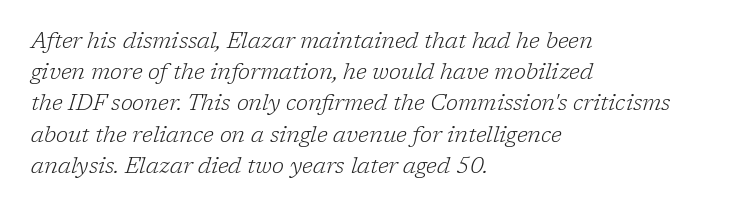
{"italic": "yes", "lean": "right", "slant_degrees": 17, "bold": "no", "underline": "no", "align": "left", "line_spacing": "normal", "line_spacing_ratio": 1.42, "letter_spacing": "normal", "letter_spacing_em": 0.0, "glyph_px": 22}
